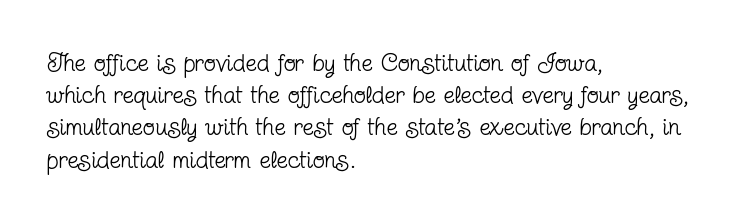
These lines keep a tight, regular rhythm from letter to letter. This sample is left-justified, so line endings fall wherever the words run out. The space between consecutive lines is moderate. Do the letters lean? They stand straight. The passage shown is not underscored anywhere. Stems and bowls with no extra thickness — not bold.
